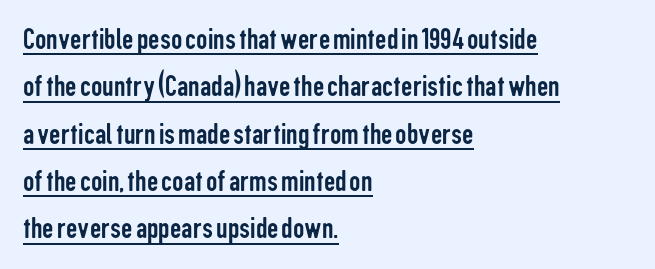
The image shows 32 px regular-weight, condensed sans-serif type, upright; set left-aligned, normal line spacing (1.48x), normal letter spacing, underlined; low stroke contrast and a medium x-height.
